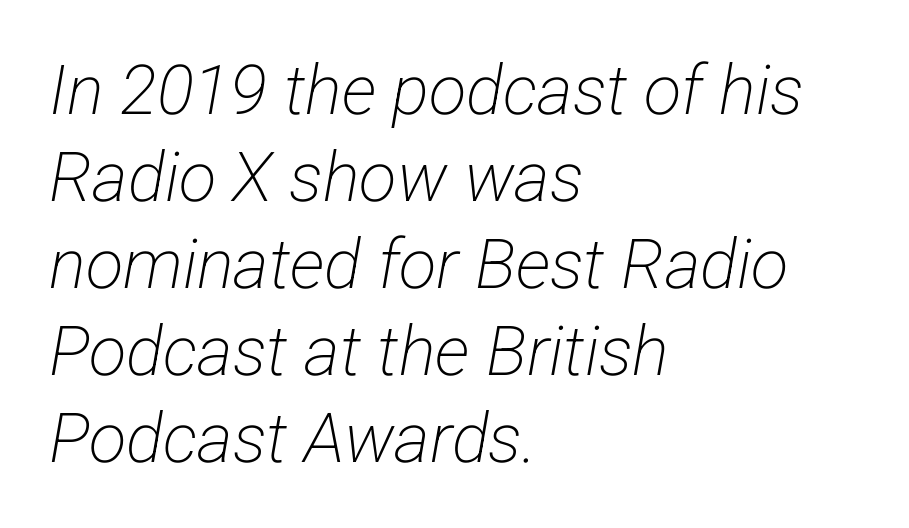
{"serif": "no", "bold": "no", "weight": "light", "width": "condensed", "stroke_contrast": "low", "x_height": "medium", "monospaced": "no", "underline": "no", "align": "left", "line_spacing": "normal", "line_spacing_ratio": 1.26, "letter_spacing": "normal", "letter_spacing_em": 0.0, "glyph_px": 69}
